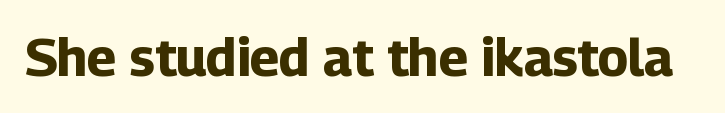
The image shows 52 px bold sans-serif type, upright; set normal letter spacing, not underlined; low stroke contrast and a medium x-height.
